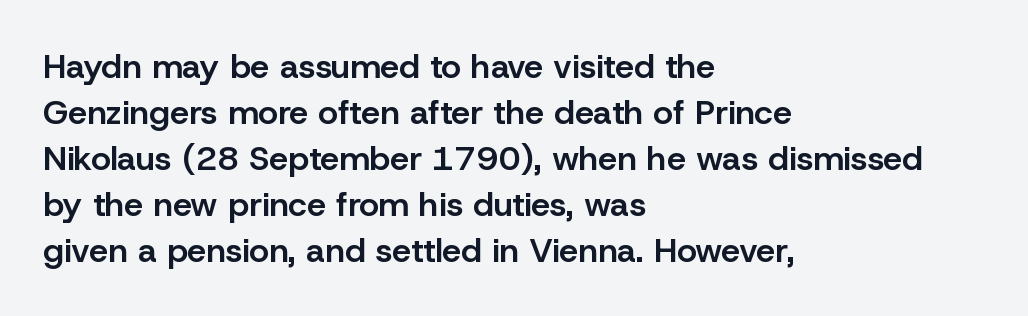
The image shows 34 px semibold sans-serif type, upright; set left-aligned, normal line spacing (1.35x), normal letter spacing, not underlined; low stroke contrast and a medium x-height.
